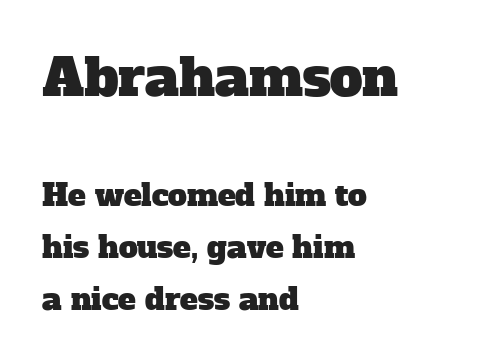
Look at the tracking — it's just the regular setting, nothing added. The compositor pushed each line to the left boundary. Type size steps down from the first block to the second. Note: serifs present on the glyphs.
